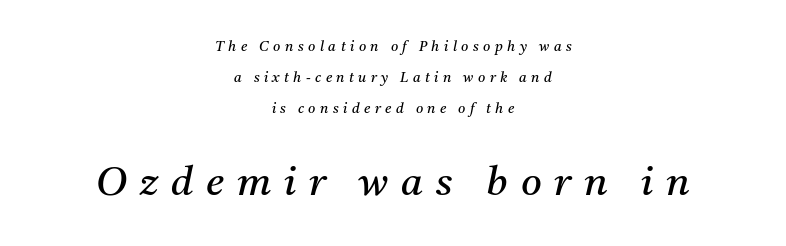
Successive baselines arrive slowly, with a big drop between each. Line starts and ends both wander, symmetrically. Each stroke keeps to a modest, everyday thickness or less. Compared with typical body copy, the letter spacing here is much looser. The font's italic variant was chosen for this text.
